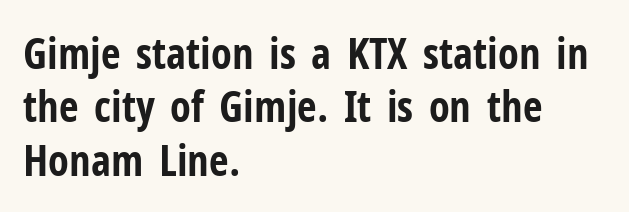
The image shows 43 px bold, condensed sans-serif type, upright; set left-aligned, line spacing 1.24x, normal letter spacing, not underlined; low stroke contrast and a medium x-height.
